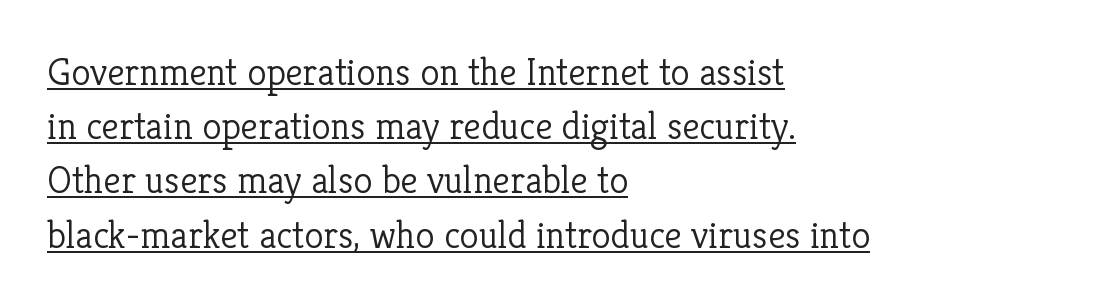
Q: Is the text bold? A: No.
Q: Is the text italic (slanted)? A: No, it is upright.
Q: Is the typeface a serif or a sans-serif typeface? A: Serif.
Q: Is the text underlined? A: Yes.
Q: How is the paragraph aligned? A: Left-aligned.
Q: Is the spacing between letters normal or unusually wide? A: Normal.
Q: Is the spacing between lines tight, normal or loose? A: Normal.
Q: Width (condensed, normal, or wide)? A: Normal.
Q: Stroke contrast? A: Low.
Q: x-height? A: Medium.
Q: Monospaced? A: No.
